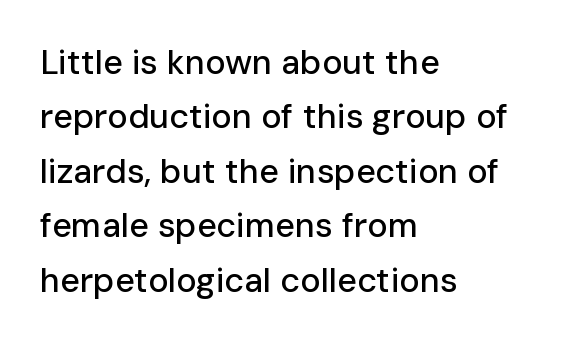
{"serif": "no", "italic": "no", "width": "normal", "stroke_contrast": "low", "x_height": "medium", "monospaced": "no", "underline": "no", "align": "left", "line_spacing": "normal", "line_spacing_ratio": 1.6, "letter_spacing": "normal", "letter_spacing_em": 0.0, "glyph_px": 34}
